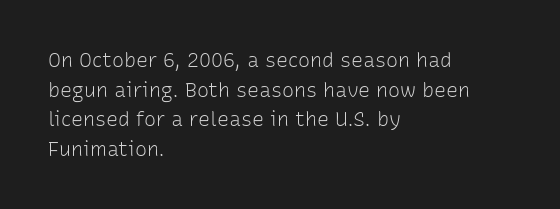
{"italic": "no", "bold": "no", "underline": "no", "align": "left", "line_spacing": "normal", "line_spacing_ratio": 1.48, "letter_spacing": "normal", "letter_spacing_em": 0.0, "glyph_px": 20}
